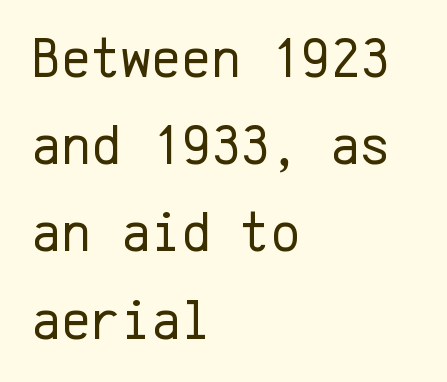
Q: Is the text bold? A: No.
Q: Is the text italic (slanted)? A: No, it is upright.
Q: Is the typeface a serif or a sans-serif typeface? A: Sans-serif.
Q: Is the text underlined? A: No.
Q: How is the paragraph aligned? A: Left-aligned.
Q: Is the spacing between letters normal or unusually wide? A: Normal.
Q: Is the spacing between lines tight, normal or loose? A: Normal.
Q: Width (condensed, normal, or wide)? A: Normal.
Q: Stroke contrast? A: Low.
Q: x-height? A: Medium.
Q: Monospaced? A: Yes.
